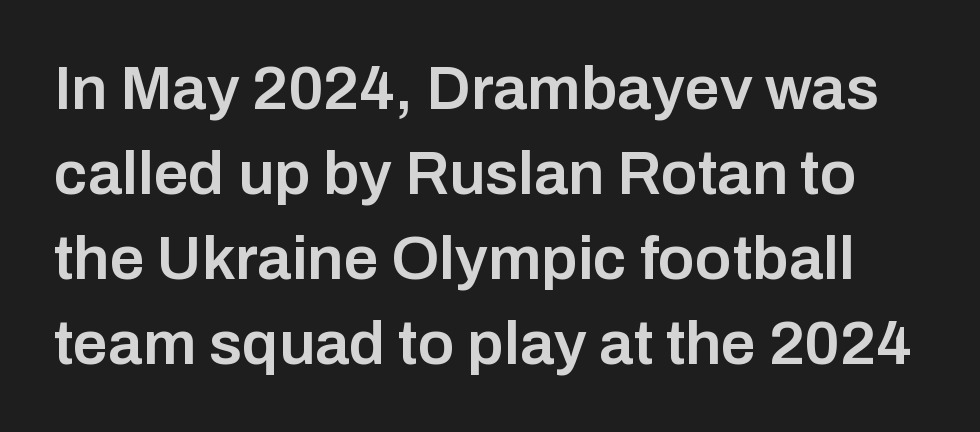
The image shows 62 px semibold sans-serif type, upright; set normal line spacing (1.37x), normal letter spacing, not underlined; low stroke contrast and a medium x-height.
